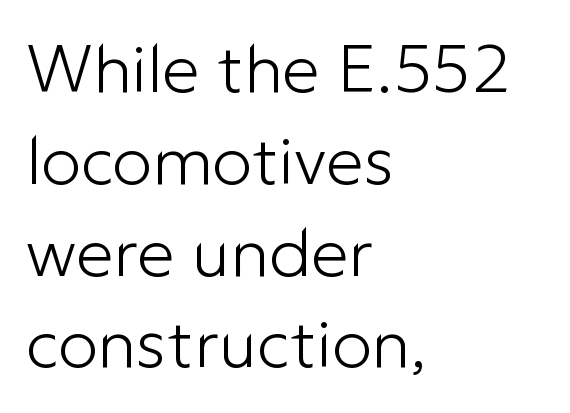
Q: Is the text bold? A: No.
Q: Is the text italic (slanted)? A: No, it is upright.
Q: Is the typeface a serif or a sans-serif typeface? A: Sans-serif.
Q: Is the text underlined? A: No.
Q: How is the paragraph aligned? A: Left-aligned.
Q: Is the spacing between letters normal or unusually wide? A: Normal.
Q: Is the spacing between lines tight, normal or loose? A: Normal.
Q: Width (condensed, normal, or wide)? A: Normal.
Q: Stroke contrast? A: Low.
Q: x-height? A: Medium.
Q: Monospaced? A: No.
